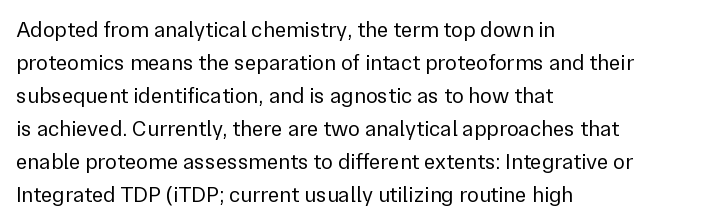
In terms of leading, this rendering sits right in the middle. Quick note: not italic, upright. Stems here are at most as thick as an everyday book face. Letter spacing: default.
